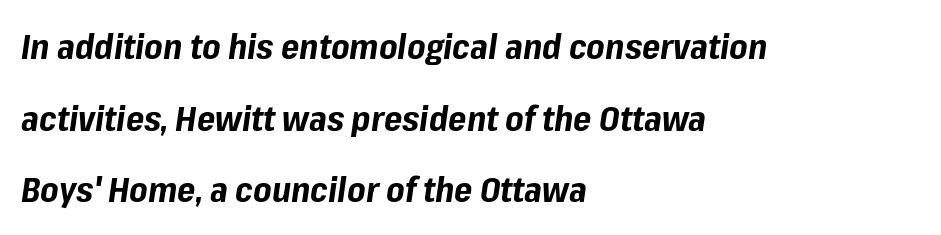
The image shows 35 px bold type, italic (leaning right); set left-aligned, loose line spacing (2.05x), normal letter spacing, not underlined; low stroke contrast and a medium x-height.
